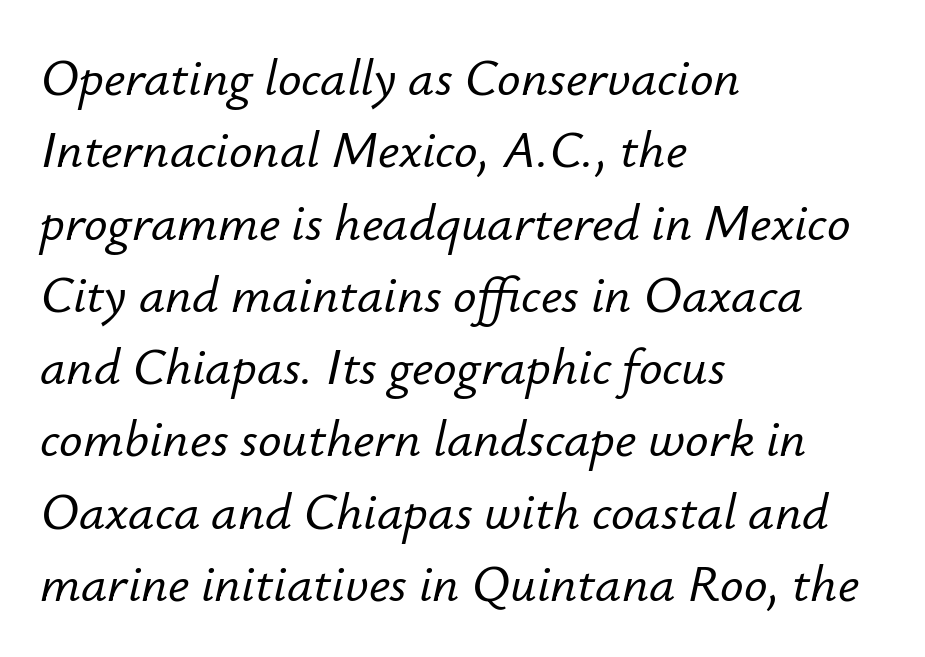
When letters slant like this, we call the style italic. How would I describe the line gaps? Plain and ordinary. Varying glyph widths throughout — classic text-font behaviour. Horizontal alignment here is leftward, the default for most running prose. In terms of letterspacing, this is plain default setting.
